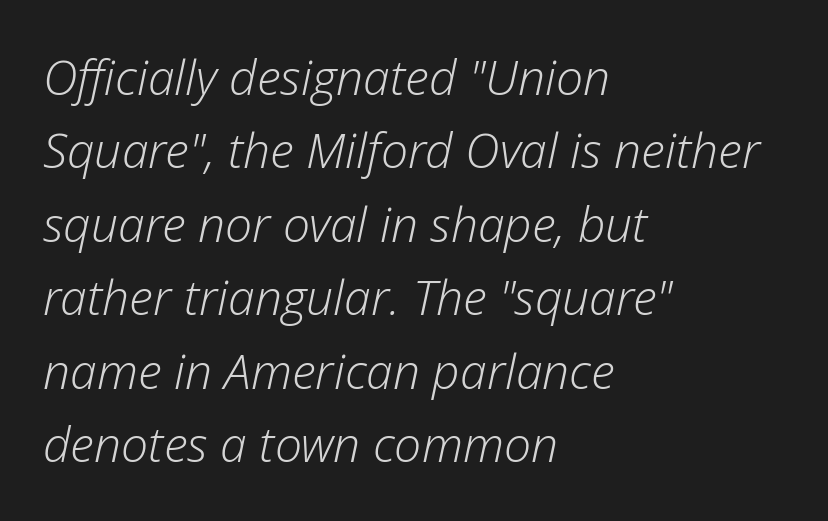
{"italic": "yes", "lean": "right", "slant_degrees": 12, "bold": "no", "weight": "light", "width": "normal", "stroke_contrast": "low", "x_height": "medium", "monospaced": "no", "underline": "no", "align": "left", "line_spacing": "normal", "line_spacing_ratio": 1.53, "letter_spacing": "normal", "letter_spacing_em": 0.0, "glyph_px": 48}
